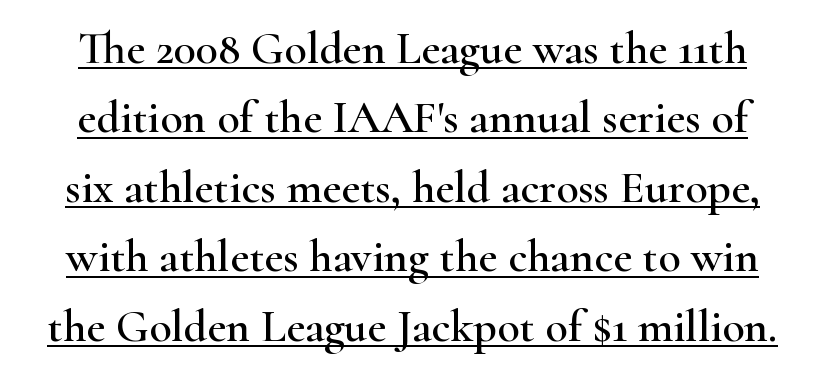
Each letter keeps its own natural width here, so spacing adapts to shape. Font category for this specimen: serif. What decoration does the sample have? An underline. Characters follow at the spacing the type designer built in.
